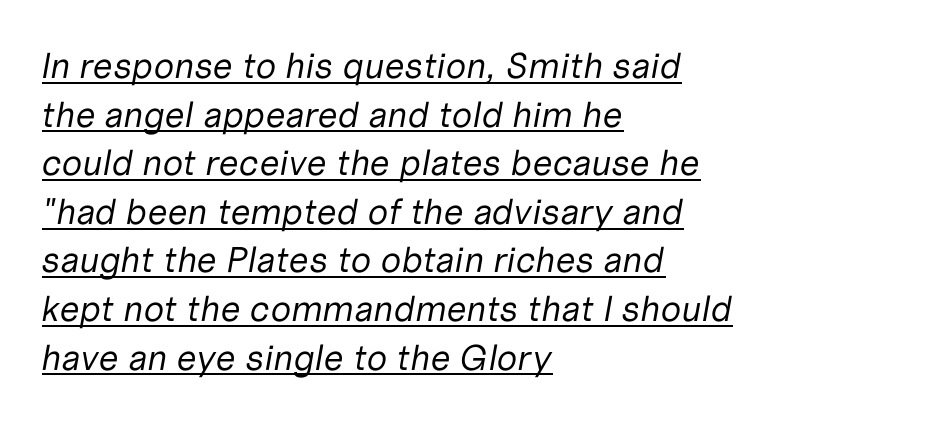
Q: Is the text bold? A: No.
Q: Is the text italic (slanted)? A: Yes, it leans right by about 10 degrees.
Q: Is the text underlined? A: Yes.
Q: How is the paragraph aligned? A: Left-aligned.
Q: Is the spacing between letters normal or unusually wide? A: Normal.
Q: Is the spacing between lines tight, normal or loose? A: Normal.
Q: Width (condensed, normal, or wide)? A: Normal.
Q: Stroke contrast? A: Low.
Q: x-height? A: Medium.
Q: Monospaced? A: No.
